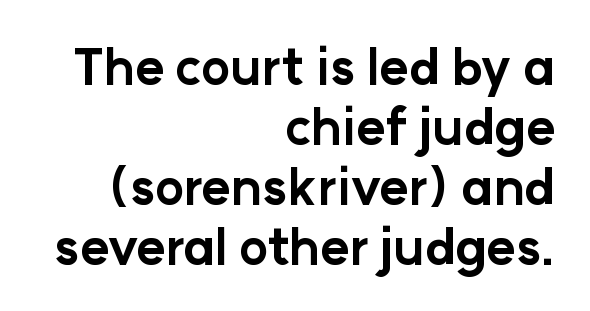
The image shows 50 px bold sans-serif type, upright; set right-aligned, line spacing 1.2x, normal letter spacing, not underlined; low stroke contrast and a medium x-height.
